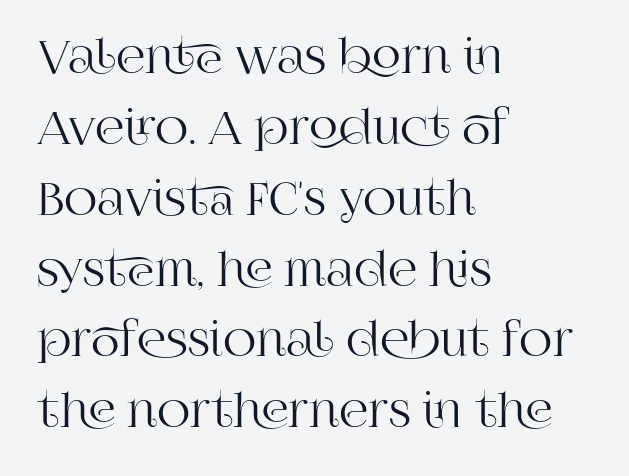
Q: Is the text italic (slanted)? A: No, it is upright.
Q: Is the typeface a serif or a sans-serif typeface? A: Serif.
Q: Is the text underlined? A: No.
Q: How is the paragraph aligned? A: Left-aligned.
Q: Is the spacing between letters normal or unusually wide? A: Normal.
Q: Is the spacing between lines tight, normal or loose? A: Normal.
Q: Width (condensed, normal, or wide)? A: Normal.
Q: Stroke contrast? A: High.
Q: x-height? A: Large.
Q: Monospaced? A: No.
